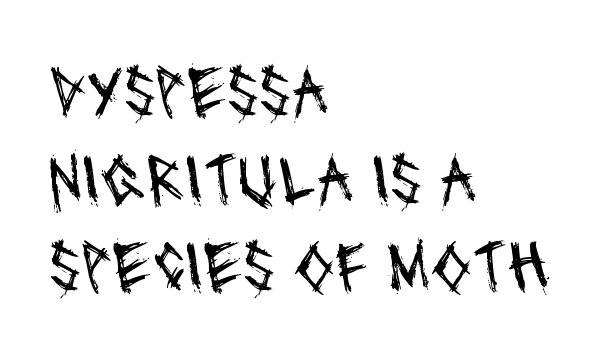
The font family rendered here belongs to the sans-serif group. The passage shown has conventional tracking throughout. Spacing verdict: proportional, widths tailored to each character. Each row of text sits above clean, open space. Typeset ragged right — the left edge is the straight one. A light-to-regular cut is what we see here.
